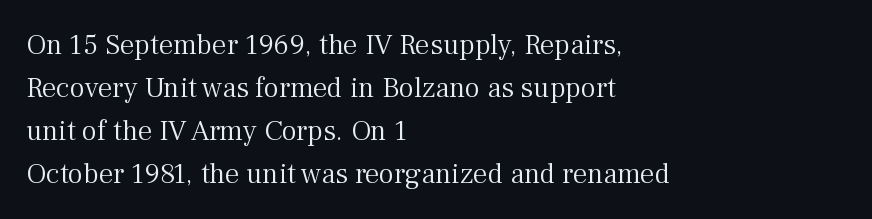
The image shows 29 px light serif type, upright; set left-aligned, normal line spacing (1.48x), normal letter spacing, not underlined; medium stroke contrast and a medium x-height.
